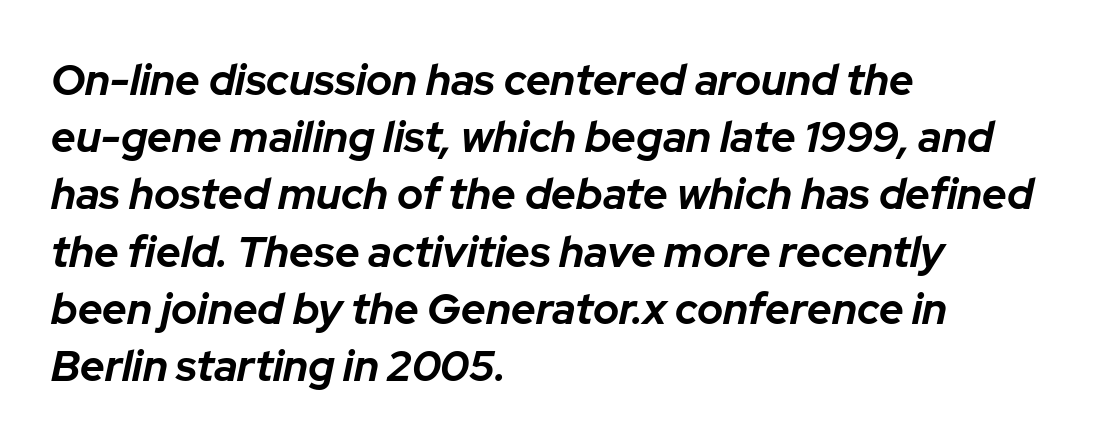
Q: Is the text bold? A: Yes.
Q: Is the text italic (slanted)? A: Yes, it leans right by about 12 degrees.
Q: Is the text underlined? A: No.
Q: How is the paragraph aligned? A: Left-aligned.
Q: Is the spacing between letters normal or unusually wide? A: Normal.
Q: Is the spacing between lines tight, normal or loose? A: Normal.
Q: Width (condensed, normal, or wide)? A: Normal.
Q: Stroke contrast? A: Low.
Q: x-height? A: Medium.
Q: Monospaced? A: No.
